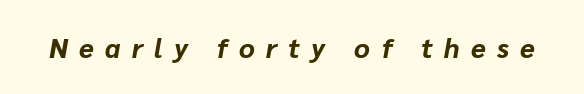
The image shows 27 px bold type, italic (leaning right); set unusually wide letter spacing (+0.42 em), not underlined.
